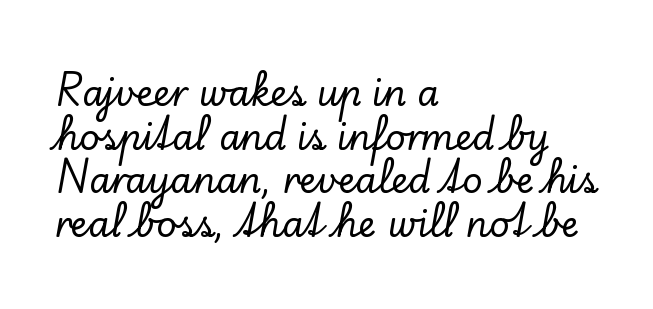
{"serif": "yes", "width": "normal", "stroke_contrast": "low", "x_height": "small", "monospaced": "no", "underline": "no", "align": "left", "line_spacing": "normal", "line_spacing_ratio": 1.25, "letter_spacing": "normal", "letter_spacing_em": 0.0, "glyph_px": 35}
